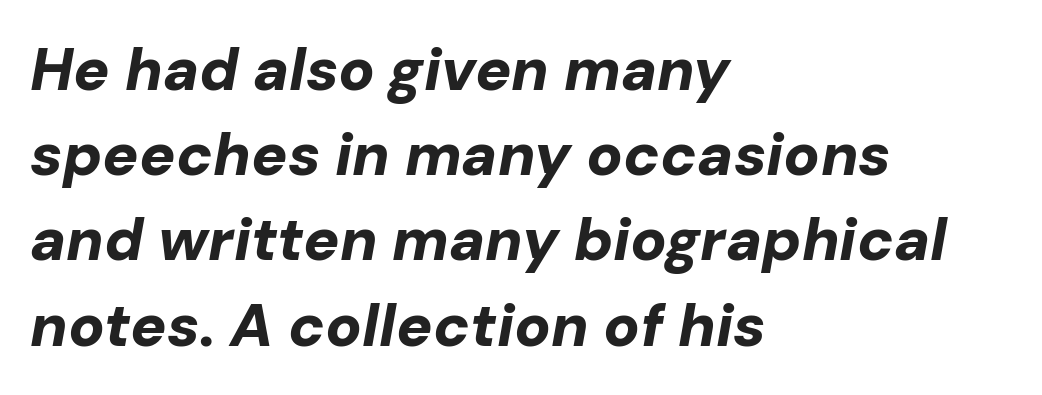
Q: Is the text bold? A: Yes.
Q: Is the text italic (slanted)? A: Yes, it leans right by about 10 degrees.
Q: Is the text underlined? A: No.
Q: How is the paragraph aligned? A: Left-aligned.
Q: Is the spacing between letters normal or unusually wide? A: Normal.
Q: Is the spacing between lines tight, normal or loose? A: Normal.
Q: Width (condensed, normal, or wide)? A: Normal.
Q: Stroke contrast? A: Low.
Q: x-height? A: Medium.
Q: Monospaced? A: No.
